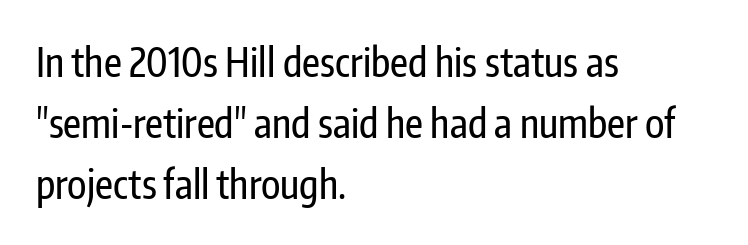
{"serif": "no", "italic": "no", "width": "condensed", "stroke_contrast": "low", "x_height": "medium", "monospaced": "no", "underline": "no", "align": "left", "line_spacing": "normal", "line_spacing_ratio": 1.57, "letter_spacing": "normal", "letter_spacing_em": 0.0, "glyph_px": 39}
